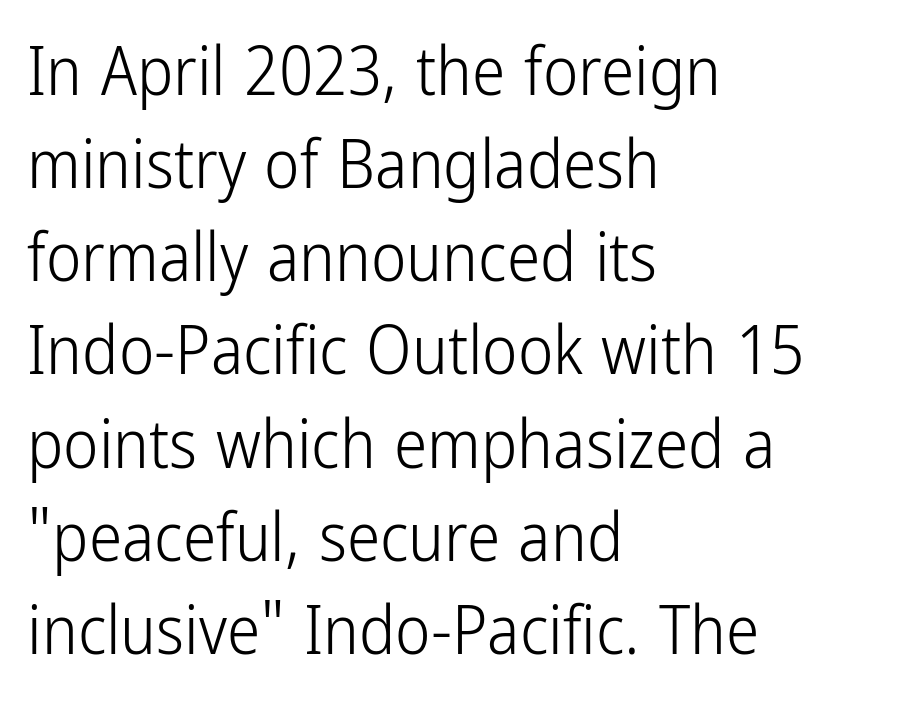
Q: Is the text bold? A: No.
Q: Is the text italic (slanted)? A: No, it is upright.
Q: Is the typeface a serif or a sans-serif typeface? A: Sans-serif.
Q: Is the text underlined? A: No.
Q: How is the paragraph aligned? A: Left-aligned.
Q: Is the spacing between letters normal or unusually wide? A: Normal.
Q: Is the spacing between lines tight, normal or loose? A: Normal.
Q: Width (condensed, normal, or wide)? A: Condensed.
Q: Stroke contrast? A: Low.
Q: x-height? A: Medium.
Q: Monospaced? A: No.
